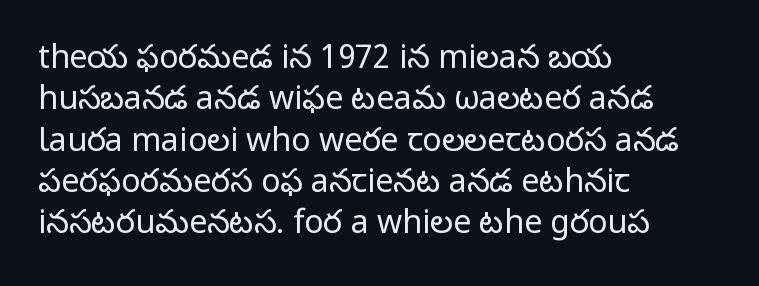
If you drew a ruler down the left edge, every line would touch it. Summary of weight: not heavy and not bold. The space beneath each line is pristine and unruled. Think of a printed novel: that variable character pitch is what you see here. Interline gaps are of average width in this sample.
